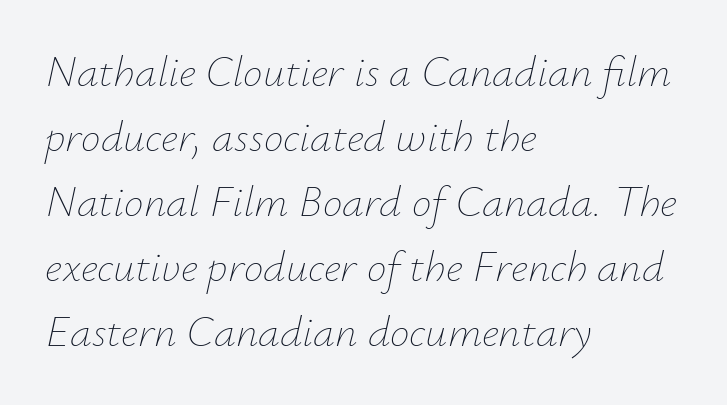
{"italic": "yes", "lean": "right", "slant_degrees": 12, "bold": "no", "weight": "thin", "width": "normal", "stroke_contrast": "low", "x_height": "small", "monospaced": "no", "underline": "no", "align": "left", "line_spacing": "normal", "line_spacing_ratio": 1.48, "letter_spacing": "normal", "letter_spacing_em": 0.0, "glyph_px": 44}
